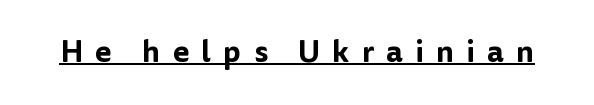
{"serif": "no", "italic": "no", "width": "normal", "stroke_contrast": "low", "x_height": "medium", "monospaced": "no", "underline": "yes", "letter_spacing": "wide", "letter_spacing_em": 0.41, "glyph_px": 30}
